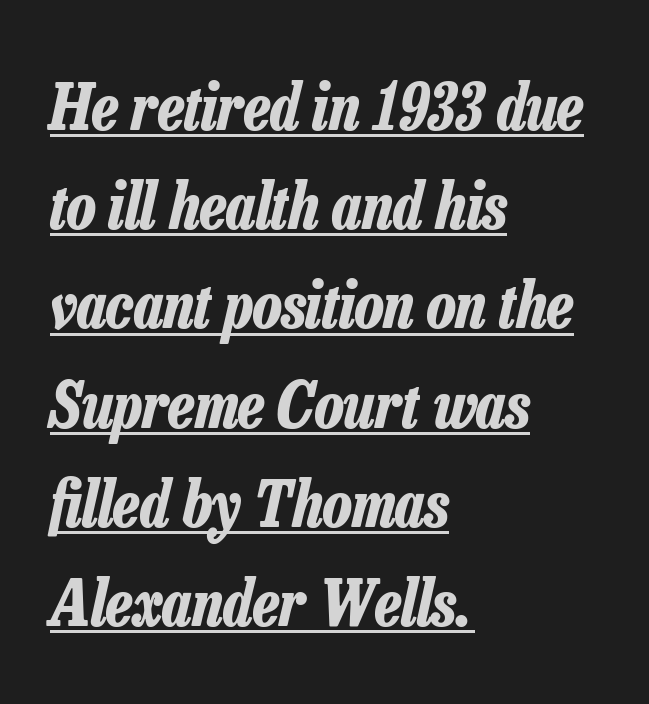
{"italic": "yes", "lean": "right", "slant_degrees": 13, "bold": "yes", "weight": "bold", "width": "condensed", "stroke_contrast": "low", "x_height": "medium", "monospaced": "no", "underline": "yes", "align": "left", "line_spacing": "normal", "line_spacing_ratio": 1.55, "letter_spacing": "normal", "letter_spacing_em": 0.0, "glyph_px": 64}
